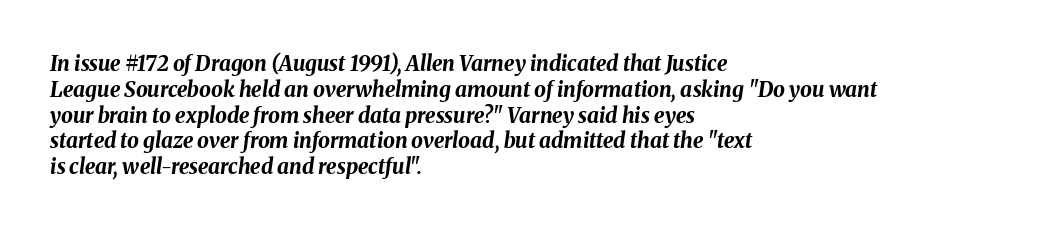
{"italic": "yes", "lean": "right", "slant_degrees": 8, "bold": "yes", "underline": "no", "align": "left", "line_spacing_ratio": 1.23, "letter_spacing": "normal", "letter_spacing_em": 0.0, "glyph_px": 21}
